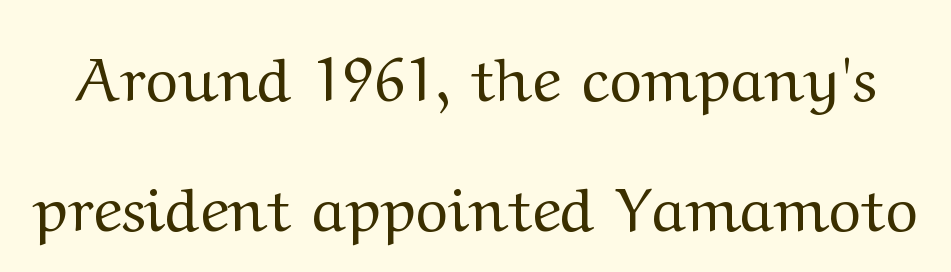
{"serif": "yes", "italic": "no", "bold": "no", "weight": "regular", "width": "wide", "stroke_contrast": "medium", "x_height": "medium", "monospaced": "no", "underline": "no", "line_spacing": "loose", "line_spacing_ratio": 2.09, "letter_spacing": "normal", "letter_spacing_em": 0.0, "glyph_px": 62}
